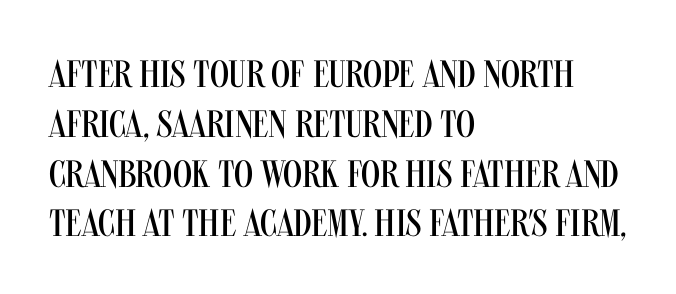
Q: Is the text bold? A: No.
Q: Is the text italic (slanted)? A: No, it is upright.
Q: Is the typeface a serif or a sans-serif typeface? A: Sans-serif.
Q: Is the text underlined? A: No.
Q: How is the paragraph aligned? A: Left-aligned.
Q: Is the spacing between letters normal or unusually wide? A: Normal.
Q: Is the spacing between lines tight, normal or loose? A: Normal.
Q: Width (condensed, normal, or wide)? A: Condensed.
Q: Stroke contrast? A: Medium.
Q: x-height? A: Large.
Q: Monospaced? A: No.
